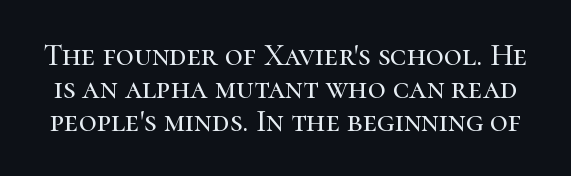
{"serif": "yes", "italic": "no", "width": "normal", "stroke_contrast": "high", "x_height": "medium", "monospaced": "no", "underline": "no", "line_spacing": "tight", "line_spacing_ratio": 1.06, "letter_spacing": "normal", "letter_spacing_em": 0.0, "glyph_px": 31}
